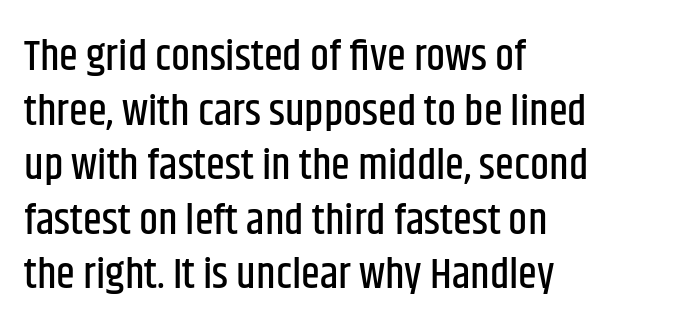
The image shows 43 px condensed sans-serif type, upright; set left-aligned, normal line spacing (1.27x), normal letter spacing, not underlined; low stroke contrast and a large x-height.
